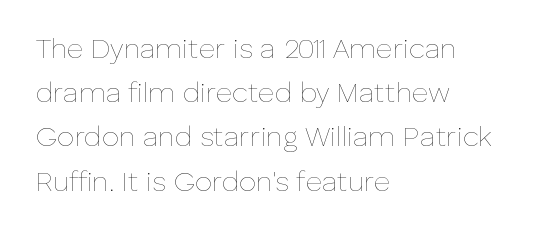
The image shows 28 px thin type, upright; set left-aligned, normal line spacing (1.58x), normal letter spacing, not underlined; low stroke contrast and a medium x-height.
